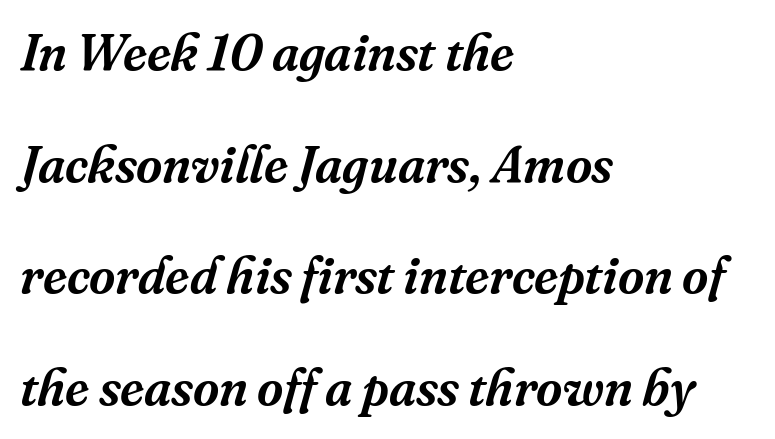
The passage shown leans; its letterforms are oblique. Classification — serif. Rule under the text: the space is simply empty. Horizontal alignment here is leftward, the default for most running prose. How would I describe the line gaps? Wide and relaxed.
